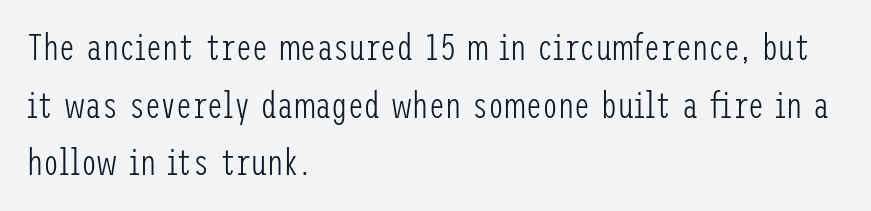
Alignment: flush left. The gap between lines stays unmarked. It's the straight-up-and-down kind of type. Serifs: no, the terminals of the letterforms are clean. Horizontal bands of white between lines are of average thickness. The passage shown is not bold in any degree.
